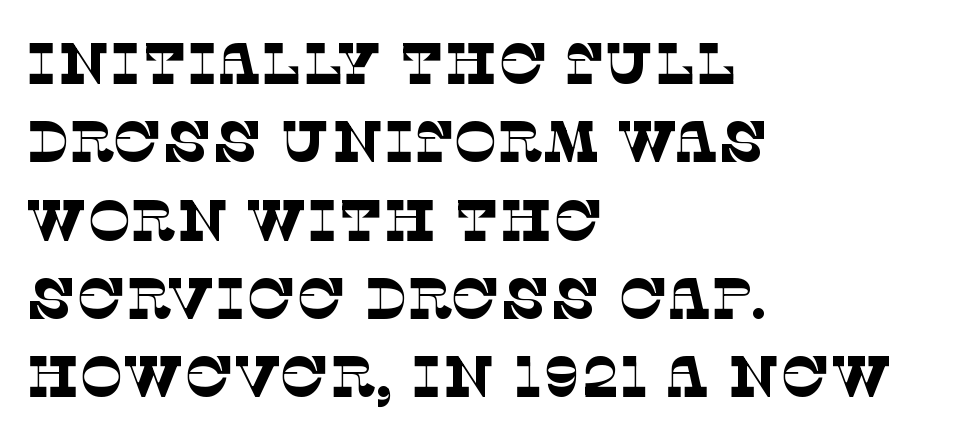
The image shows 58 px thin serif type; set left-aligned, normal line spacing (1.35x), normal letter spacing, not underlined; low stroke contrast and a large x-height.
